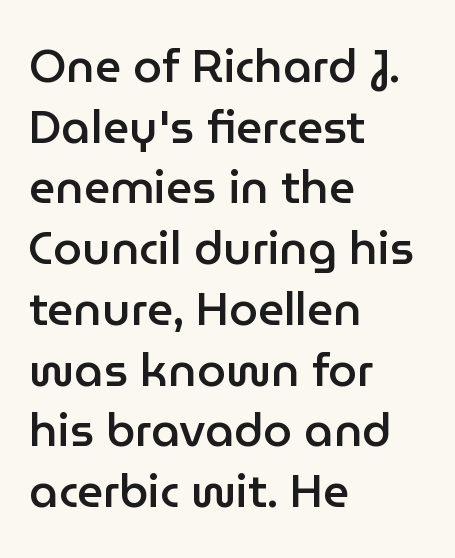
Every letter is mildly thick-stroked: semibold rather than bold. Tall strokes in this sample are plumb rather than angled. These lines are composed in type without serifs. Typeset ragged right — the left edge is the straight one. The horizontal fit of the characters is conventional and even. The space between consecutive lines is moderate.
